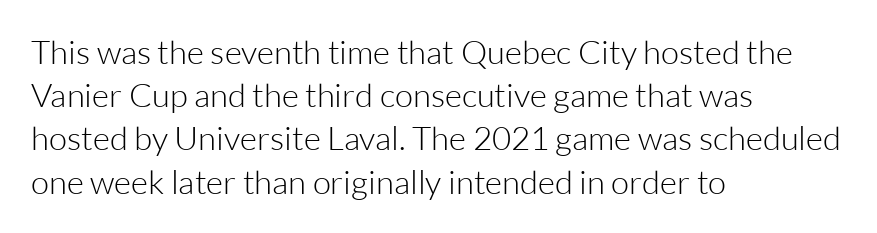
{"serif": "no", "italic": "no", "bold": "no", "weight": "light", "width": "normal", "stroke_contrast": "low", "x_height": "medium", "monospaced": "no", "underline": "no", "align": "left", "line_spacing": "normal", "line_spacing_ratio": 1.31, "letter_spacing": "normal", "letter_spacing_em": 0.0, "glyph_px": 33}
